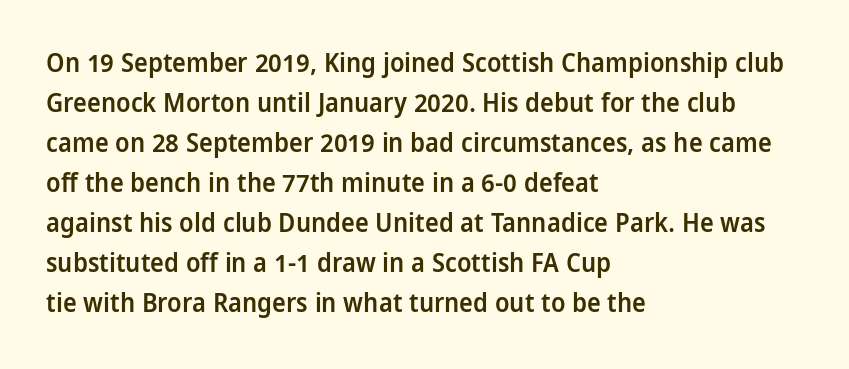
Leading matches the norm, producing a regular column. The passage is arranged the way most books set body copy — flush left. Anything drawn beneath the words? Only blank space. Typesetter's note: demi weight, one step under bold.
